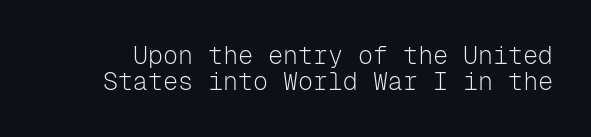
{"italic": "no", "bold": "no", "underline": "no", "line_spacing": "tight", "line_spacing_ratio": 1.05, "letter_spacing": "normal", "letter_spacing_em": 0.0, "glyph_px": 25}
